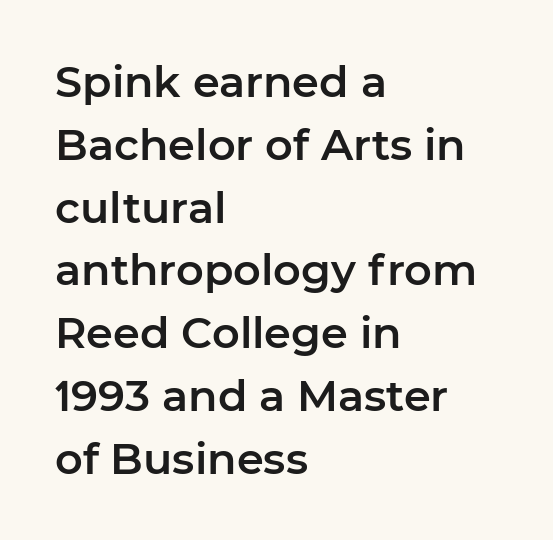
The image shows 43 px sans-serif type, upright; set left-aligned, normal line spacing (1.46x), normal letter spacing, not underlined; low stroke contrast and a medium x-height.
